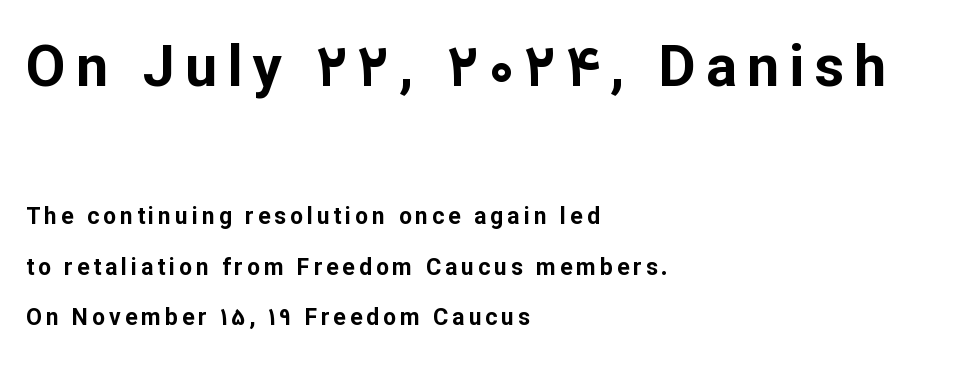
{"serif": "no", "italic": "no", "bold": "yes", "weight": "bold", "width": "normal", "stroke_contrast": "low", "x_height": "medium", "monospaced": "no", "underline": "no", "align": "left", "line_spacing": "loose", "line_spacing_ratio": 2.2, "larger_block": "first", "size_ratio": 2.52, "glyph_px": 58}
